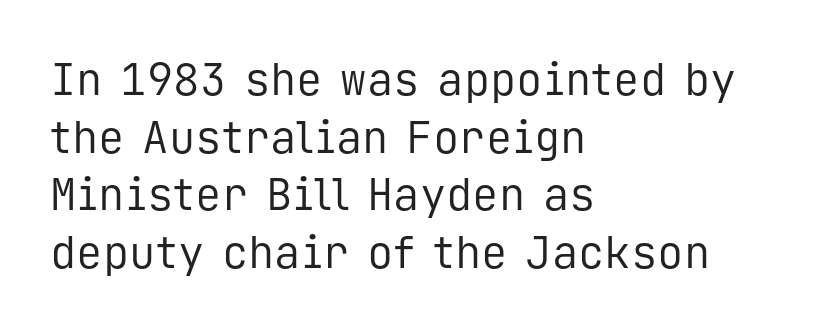
The image shows 44 px regular-weight sans-serif type, upright, monospaced; set left-aligned, normal line spacing (1.31x), normal letter spacing, not underlined; low stroke contrast and a medium x-height.
